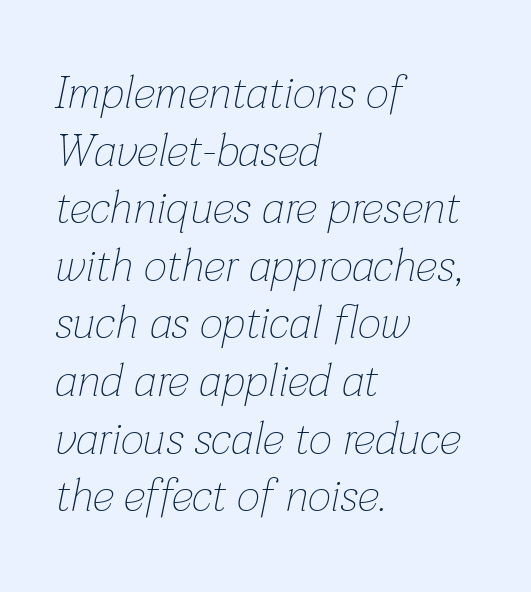
The image shows 45 px thin type, italic (leaning right); set left-aligned, normal line spacing (1.28x), normal letter spacing, not underlined; low stroke contrast and a medium x-height.
